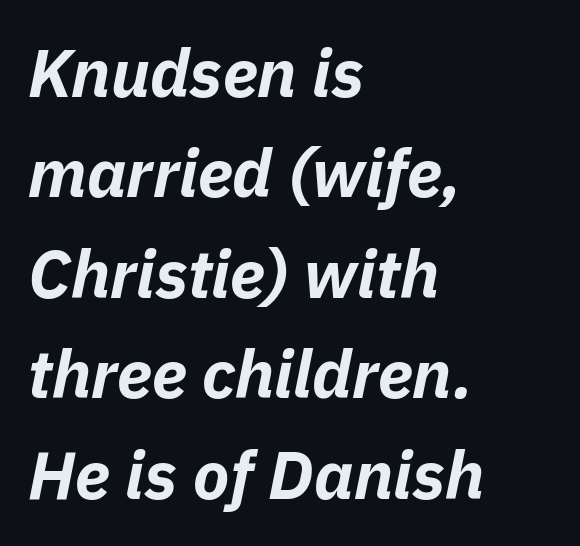
Q: Is the text bold? A: Yes.
Q: Is the text italic (slanted)? A: Yes, it leans right by about 11 degrees.
Q: Is the text underlined? A: No.
Q: How is the paragraph aligned? A: Left-aligned.
Q: Is the spacing between letters normal or unusually wide? A: Normal.
Q: Is the spacing between lines tight, normal or loose? A: Normal.
Q: Width (condensed, normal, or wide)? A: Normal.
Q: Stroke contrast? A: Low.
Q: x-height? A: Medium.
Q: Monospaced? A: No.
